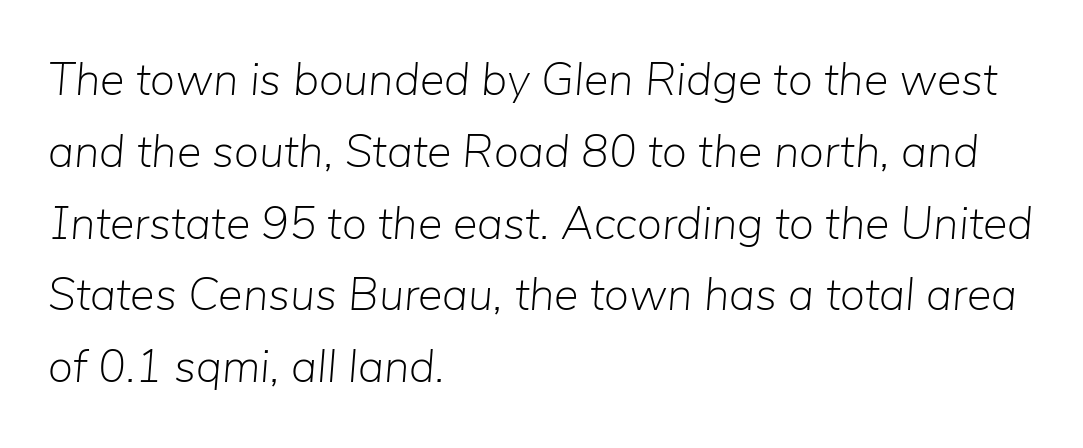
Q: Is the text bold? A: No.
Q: Is the text italic (slanted)? A: Yes, it leans right by about 5 degrees.
Q: Is the text underlined? A: No.
Q: How is the paragraph aligned? A: Left-aligned.
Q: Is the spacing between letters normal or unusually wide? A: Normal.
Q: Is the spacing between lines tight, normal or loose? A: Normal.
Q: Width (condensed, normal, or wide)? A: Normal.
Q: Stroke contrast? A: Low.
Q: x-height? A: Medium.
Q: Monospaced? A: No.
